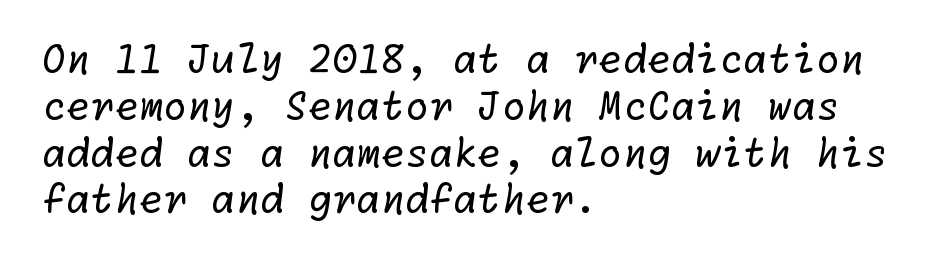
The image shows 39 px regular-weight sans-serif type; set left-aligned, line spacing 1.2x, normal letter spacing, not underlined; low stroke contrast and a medium x-height.
